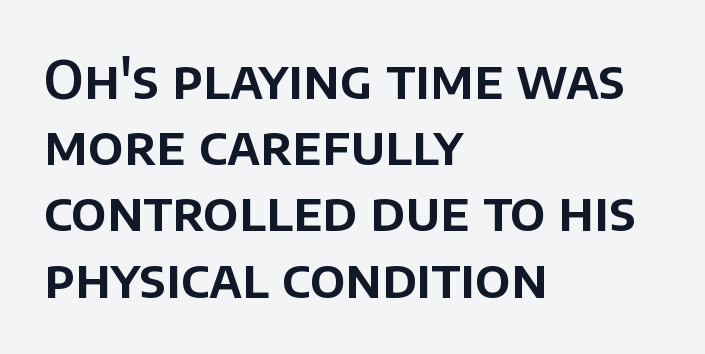
These lines are set flush left with a ragged right edge. Posture: upright roman. Each letter keeps its own natural width here, so spacing adapts to shape. Compared with typical body copy, the letter spacing here is the same. Rule under the text: the space is simply empty.
